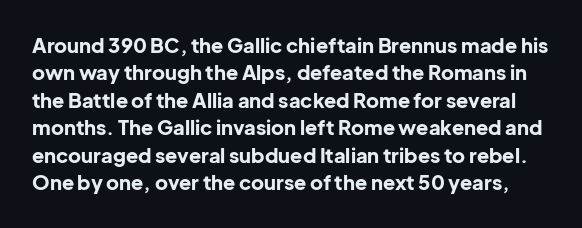
It's the straight-up-and-down kind of type. Glance below the letters and you will spot only blank space. In terms of letterspacing, this is plain default setting. In terms of leading, this rendering sits right in the middle. Summary of weight: heavy, a full bold.
